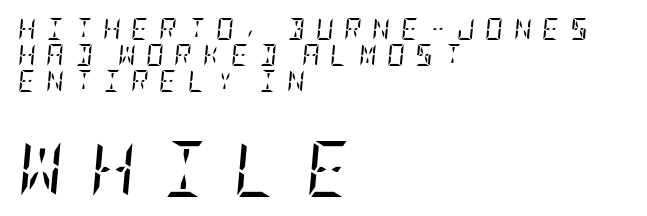
The image shows 56 px regular-weight, condensed serif type, italic (leaning right); set left-aligned, line spacing 1.19x, unusually wide letter spacing (+0.47 em), not underlined; the second (bottom) block is 2.55x larger; low stroke contrast and a large x-height.
